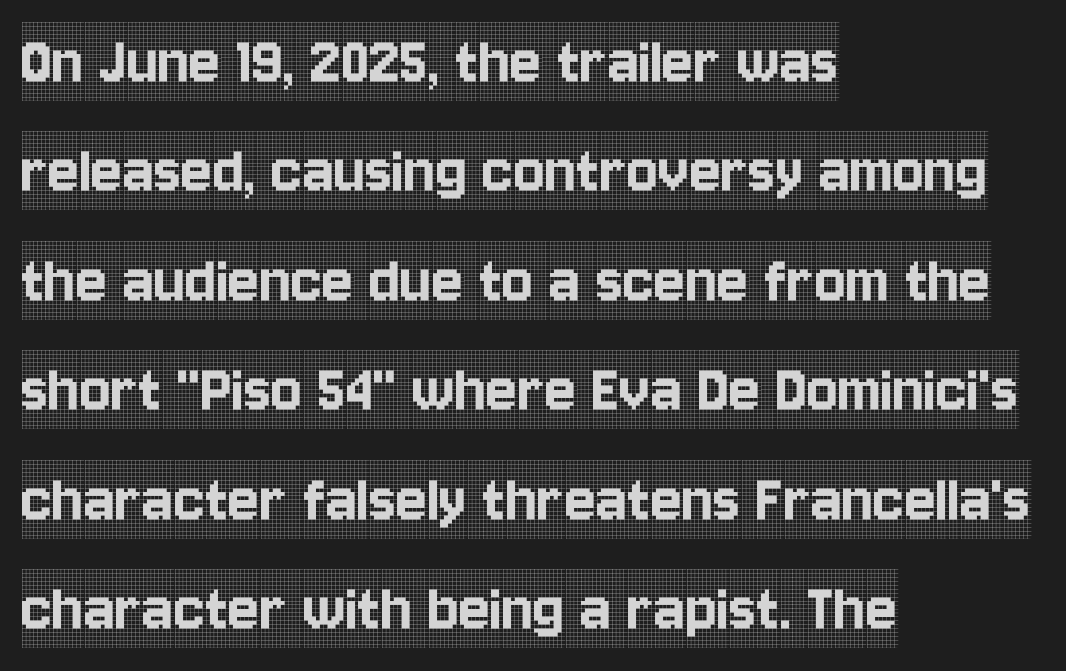
The image shows 73 px condensed serif type, upright; set left-aligned, normal line spacing (1.5x), normal letter spacing, not underlined; a large x-height.
